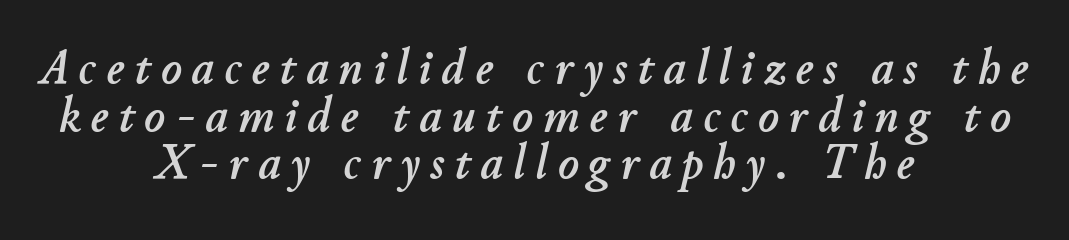
{"italic": "yes", "lean": "right", "slant_degrees": 11, "width": "normal", "stroke_contrast": "low", "x_height": "small", "monospaced": "no", "underline": "no", "align": "center", "line_spacing": "tight", "line_spacing_ratio": 0.97, "letter_spacing": "wide", "letter_spacing_em": 0.21, "glyph_px": 49}
